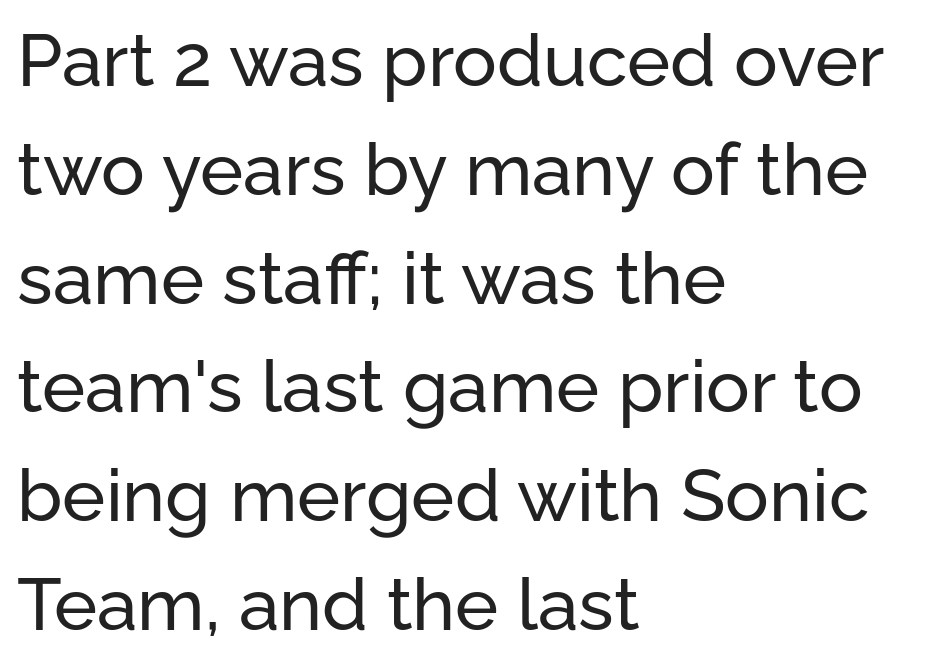
This rendering uses left alignment, leaving the right contour irregular. Regarding serifs, this sample does without them. This sample uses plain, unmodified letter spacing. Beneath every word, the page is bare. The letters advance in unequal steps, a hallmark of proportional type. Does the leading feel generous? No, just average.
